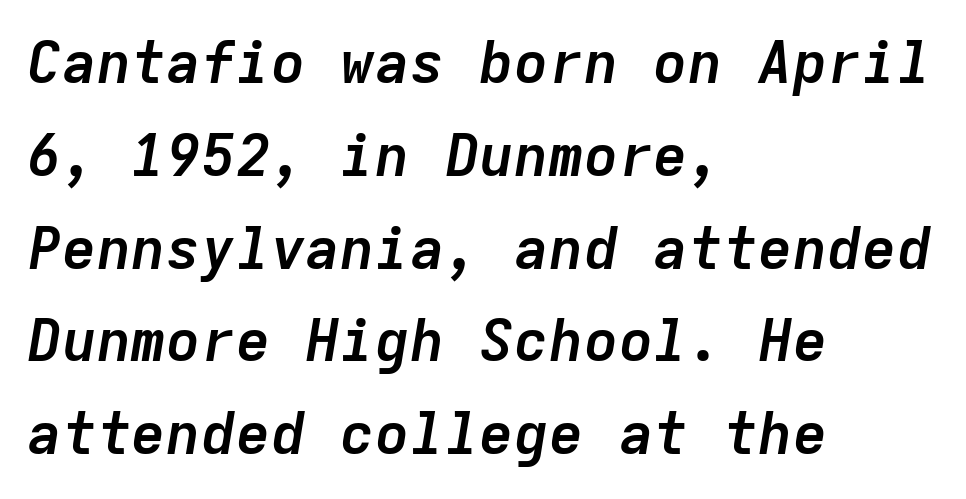
Descenders are the only things crossing below the line. The text carries the slant typical of an italic or oblique font. The passage shown is typed in a monospace face where columns stay perfectly aligned. Set as a true bold cut, around the 700 mark. Vertical spacing — default.
